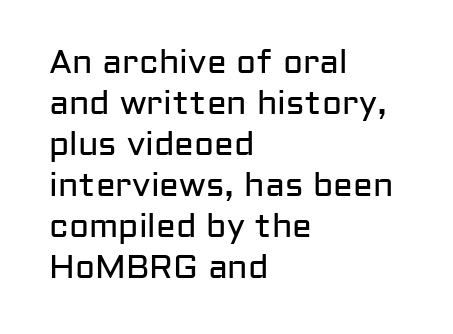
{"serif": "no", "italic": "no", "bold": "no", "weight": "regular", "width": "normal", "stroke_contrast": "low", "x_height": "medium", "monospaced": "no", "underline": "no", "align": "left", "line_spacing_ratio": 1.24, "letter_spacing": "normal", "letter_spacing_em": 0.0, "glyph_px": 33}
